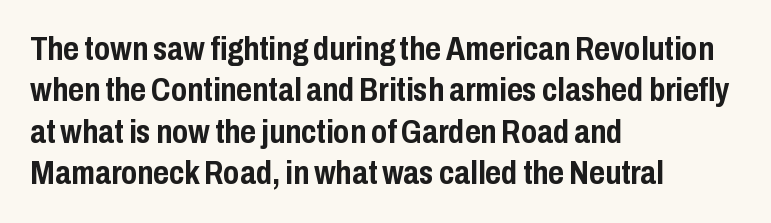
{"serif": "no", "italic": "no", "bold": "yes", "weight": "semibold", "width": "condensed", "stroke_contrast": "low", "x_height": "medium", "monospaced": "no", "underline": "no", "align": "left", "line_spacing_ratio": 1.22, "letter_spacing": "normal", "letter_spacing_em": 0.0, "glyph_px": 34}
